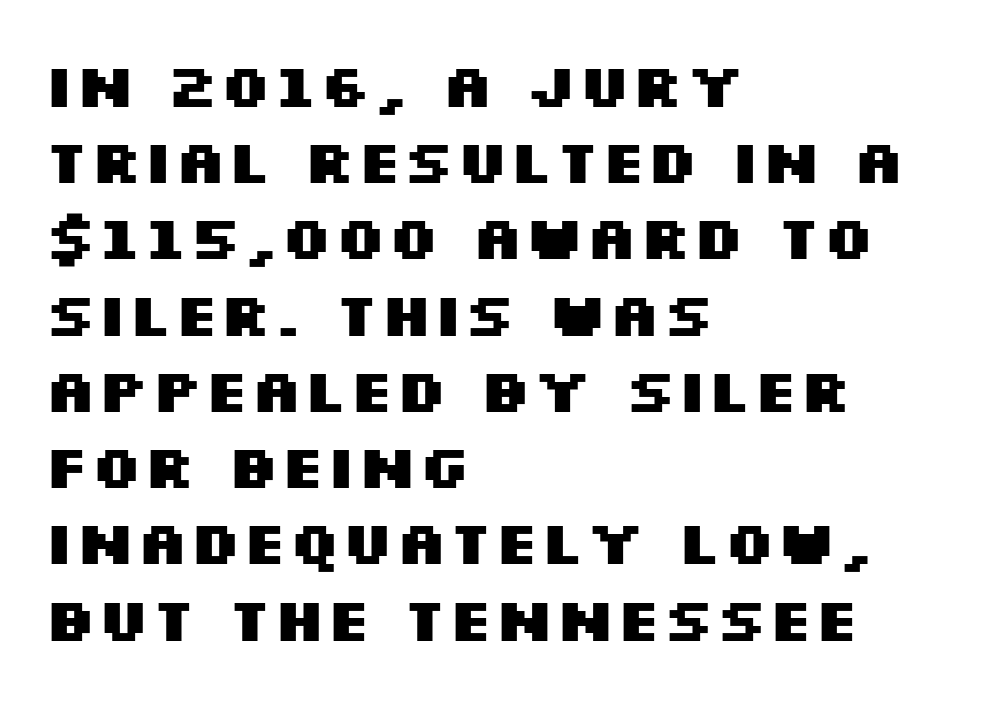
Q: Is the text bold? A: Yes.
Q: Is the text italic (slanted)? A: No, it is upright.
Q: Is the typeface a serif or a sans-serif typeface? A: Sans-serif.
Q: Is the text underlined? A: No.
Q: How is the paragraph aligned? A: Left-aligned.
Q: Is the spacing between letters normal or unusually wide? A: Normal.
Q: Is the spacing between lines tight, normal or loose? A: Normal.
Q: Width (condensed, normal, or wide)? A: Wide.
Q: Stroke contrast? A: Medium.
Q: x-height? A: Large.
Q: Monospaced? A: No.
